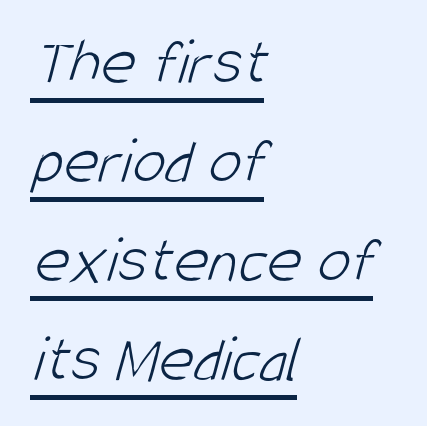
{"serif": "no", "bold": "no", "weight": "light", "width": "condensed", "stroke_contrast": "low", "x_height": "large", "monospaced": "no", "underline": "yes", "align": "left", "line_spacing": "normal", "line_spacing_ratio": 1.48, "letter_spacing": "normal", "letter_spacing_em": 0.0, "glyph_px": 67}
